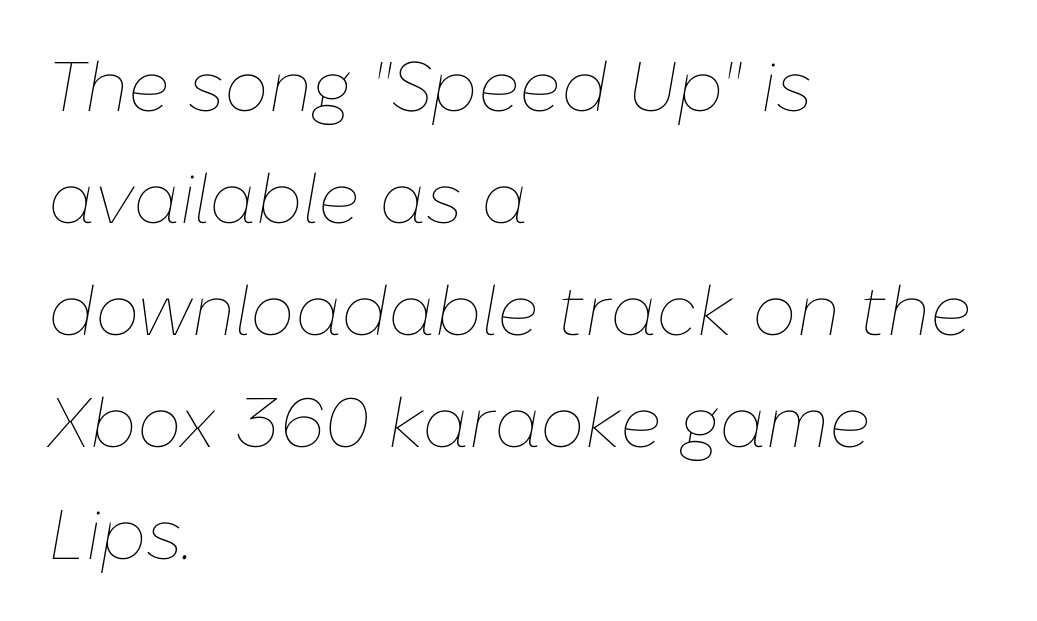
The image shows 70 px thin type, italic (leaning right); set left-aligned, normal line spacing (1.6x), normal letter spacing, not underlined; low stroke contrast and a medium x-height.
